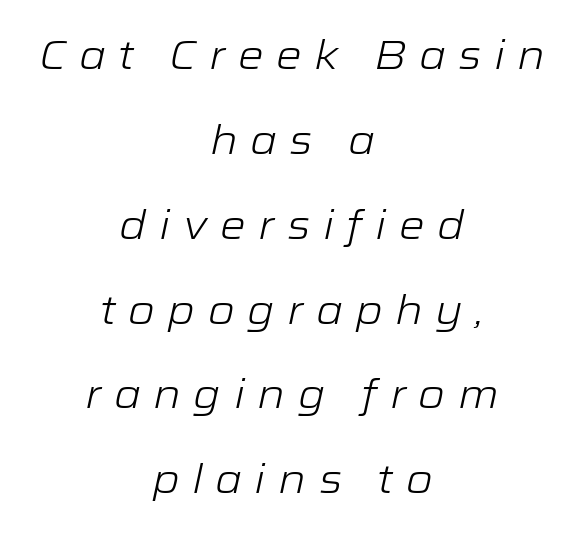
{"italic": "yes", "lean": "right", "slant_degrees": 12, "bold": "no", "weight": "light", "width": "wide", "stroke_contrast": "low", "x_height": "medium", "monospaced": "no", "underline": "no", "align": "center", "line_spacing": "loose", "line_spacing_ratio": 2.07, "letter_spacing": "wide", "letter_spacing_em": 0.3, "glyph_px": 41}
